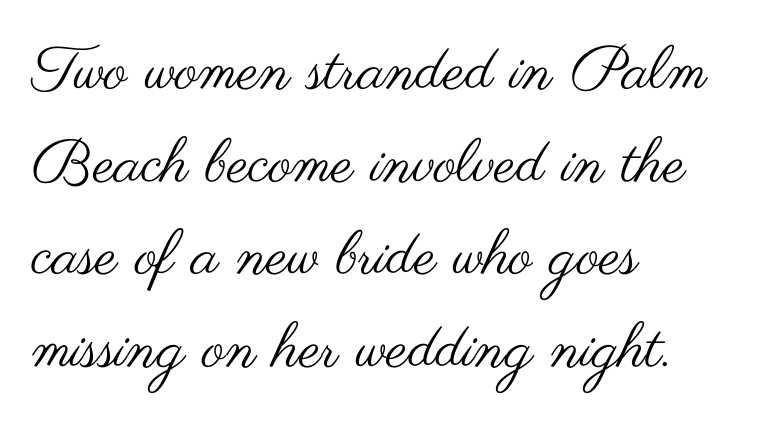
{"serif": "no", "bold": "no", "weight": "regular", "width": "wide", "stroke_contrast": "medium", "x_height": "small", "monospaced": "no", "underline": "no", "align": "left", "line_spacing": "normal", "line_spacing_ratio": 1.52, "letter_spacing": "normal", "letter_spacing_em": 0.0, "glyph_px": 61}
